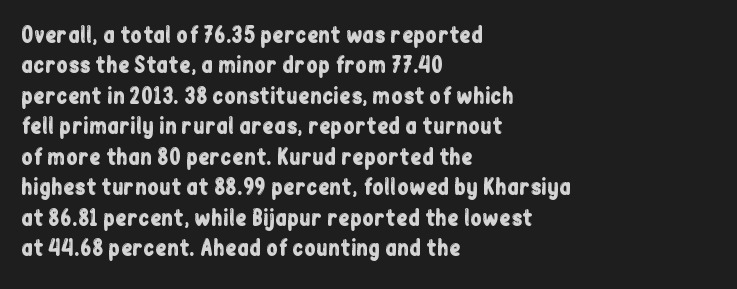
Q: Is the text italic (slanted)? A: No, it is upright.
Q: Is the text underlined? A: No.
Q: How is the paragraph aligned? A: Left-aligned.
Q: Is the spacing between letters normal or unusually wide? A: Normal.
Q: Is the spacing between lines tight, normal or loose? A: Normal.
